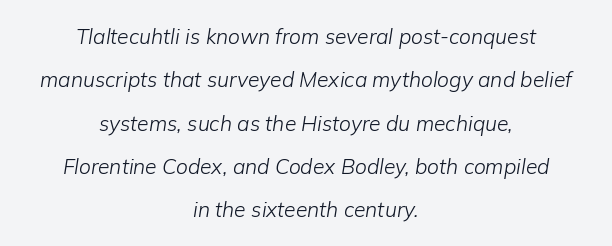
Words appear dense and cohesive because spacing is normal. The paragraph shown floats in the horizontal middle. The passage shown is not bold in any degree. In terms of leading, this rendering errs on the spacious side. These lines were composed using italics.
